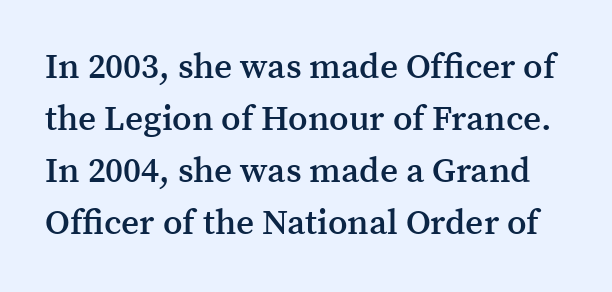
{"serif": "yes", "italic": "no", "bold": "semi", "weight": "semibold", "width": "normal", "stroke_contrast": "medium", "x_height": "medium", "monospaced": "no", "underline": "no", "line_spacing": "normal", "line_spacing_ratio": 1.49, "letter_spacing": "normal", "letter_spacing_em": 0.0, "glyph_px": 35}
